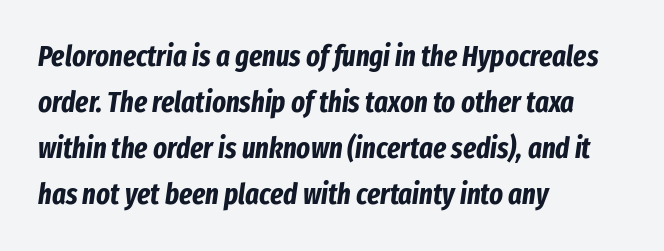
The image shows 29 px bold, condensed type, italic (leaning right); set left-aligned, normal line spacing (1.59x), normal letter spacing, not underlined; low stroke contrast and a medium x-height.
